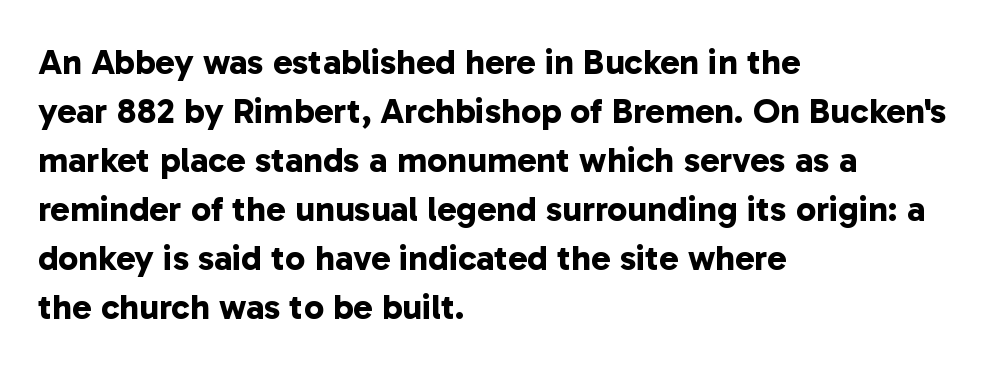
A typesetter would call this zero additional tracking. Honestly, there is no underline to notice here at all. Baseline-to-baseline distance is the conventional proportion of letter height. The rendering anchors every line to the left-hand side. Type style note: lacks serifs.
